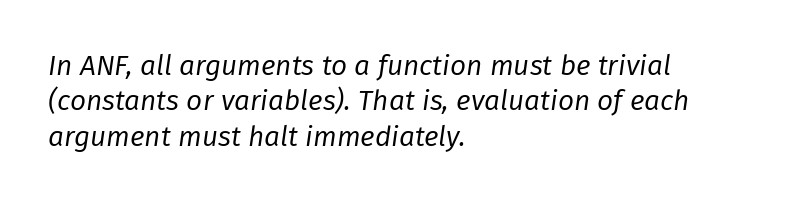
Here the designer chose a conventional face with non-uniform glyph widths. Check under the words: just untouched page. Caption: standard tracking, unaltered. The glyphs look as if they've been sheared to an angle. Reading down the block, your eye returns to a fixed left position each line. Stems here are at most as thick as an everyday book face.
